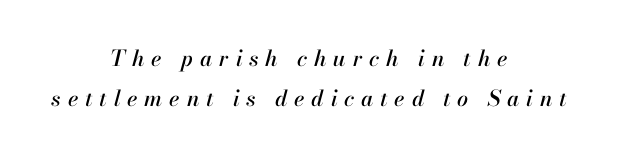
The image shows 22 px text type, italic (leaning right); set centered, line spacing 1.83x, unusually wide letter spacing (+0.31 em), not underlined.
